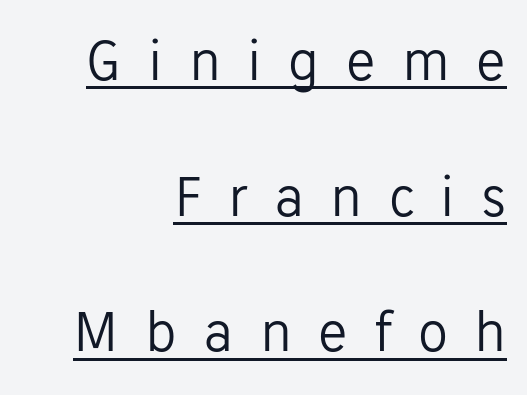
{"serif": "no", "italic": "no", "bold": "no", "weight": "light", "width": "normal", "stroke_contrast": "low", "x_height": "medium", "monospaced": "no", "underline": "yes", "align": "right", "line_spacing": "loose", "line_spacing_ratio": 2.26, "letter_spacing": "wide", "letter_spacing_em": 0.44, "glyph_px": 60}
